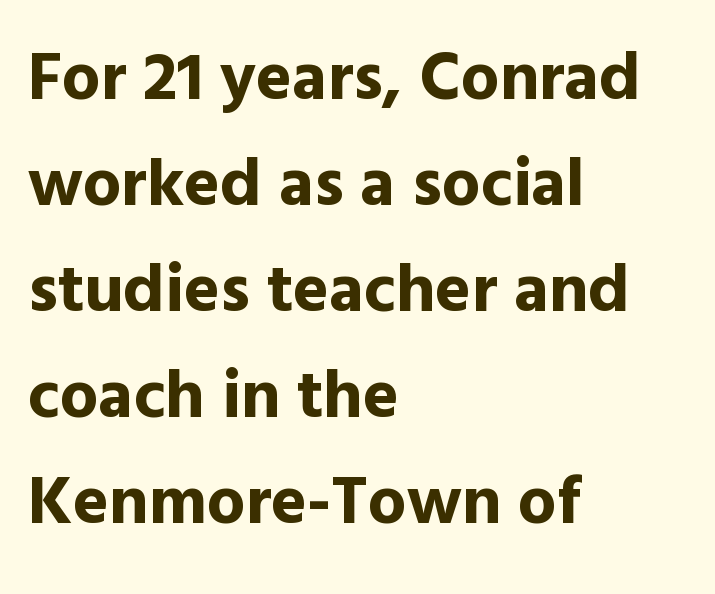
Q: Is the text bold? A: Yes.
Q: Is the text italic (slanted)? A: No, it is upright.
Q: Is the typeface a serif or a sans-serif typeface? A: Sans-serif.
Q: Is the text underlined? A: No.
Q: How is the paragraph aligned? A: Left-aligned.
Q: Is the spacing between letters normal or unusually wide? A: Normal.
Q: Is the spacing between lines tight, normal or loose? A: Normal.
Q: Width (condensed, normal, or wide)? A: Normal.
Q: x-height? A: Medium.
Q: Monospaced? A: No.
